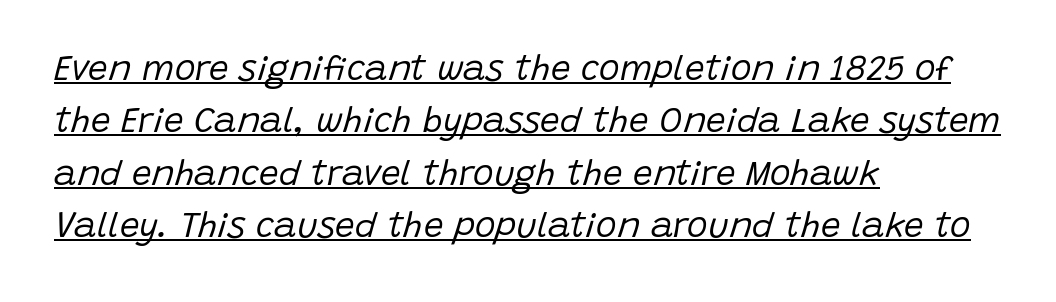
The passage shown has conventional tracking throughout. Notice how descenders clear the ascenders below comfortably — that's standard leading. You could not count columns in this text — the font is proportionally spaced. Does a line run under the words? Yes, clearly. The weight would be labelled regular, book, light, or lighter still.
